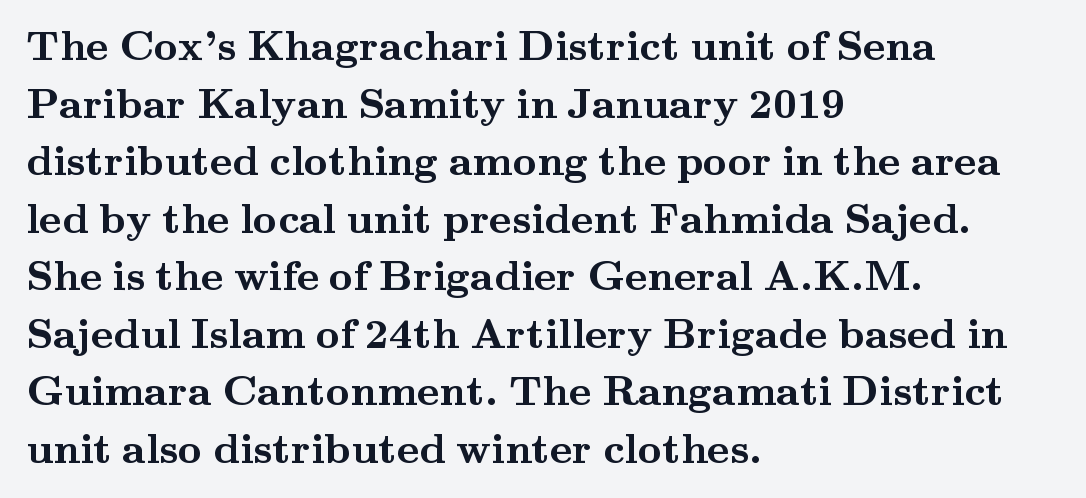
{"serif": "yes", "italic": "no", "bold": "yes", "weight": "semibold", "width": "wide", "stroke_contrast": "medium", "x_height": "small", "monospaced": "no", "underline": "no", "align": "left", "line_spacing": "normal", "line_spacing_ratio": 1.37, "letter_spacing": "normal", "letter_spacing_em": 0.0, "glyph_px": 42}
